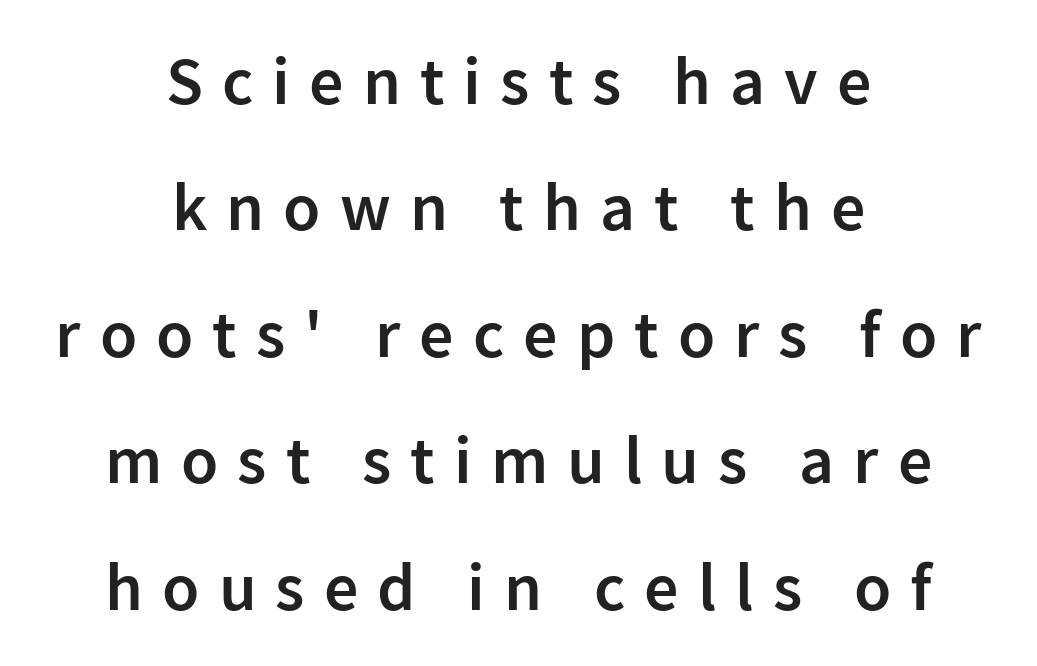
{"serif": "no", "italic": "no", "bold": "semi", "weight": "semibold", "width": "normal", "stroke_contrast": "low", "x_height": "medium", "monospaced": "no", "underline": "no", "align": "center", "line_spacing_ratio": 1.86, "letter_spacing": "wide", "letter_spacing_em": 0.28, "glyph_px": 68}
